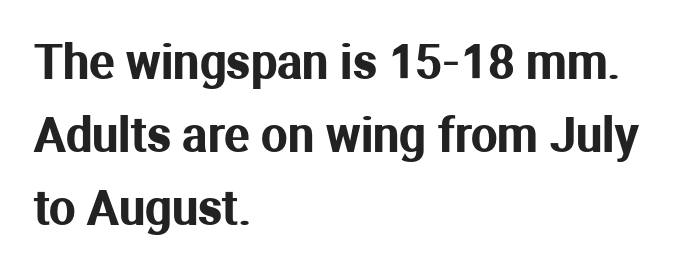
The image shows 47 px sans-serif type, upright; set left-aligned, normal line spacing (1.55x), normal letter spacing, not underlined; medium stroke contrast and a medium x-height.
